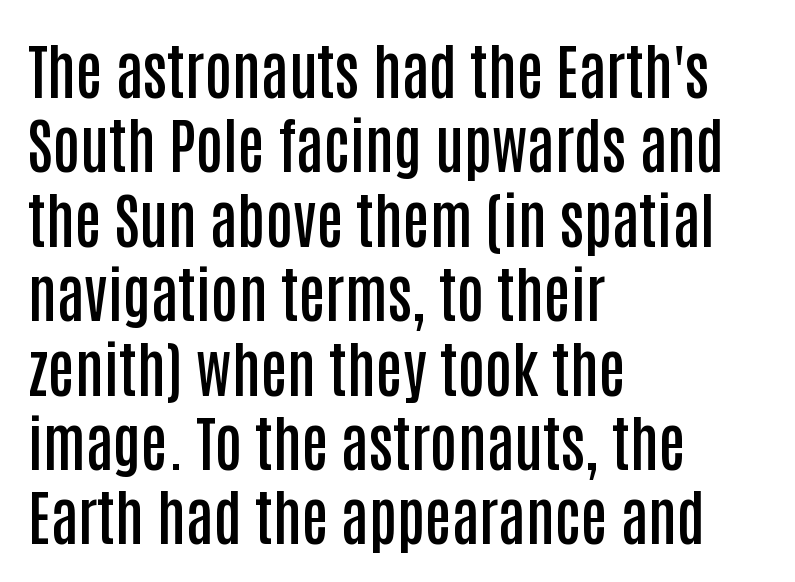
Descenders hang freely into open space. Upright lettering throughout. Is the letter spacing exaggerated? No — it looks like the ordinary default. A fair bit of extra ink — the face is semibold, not bold.
